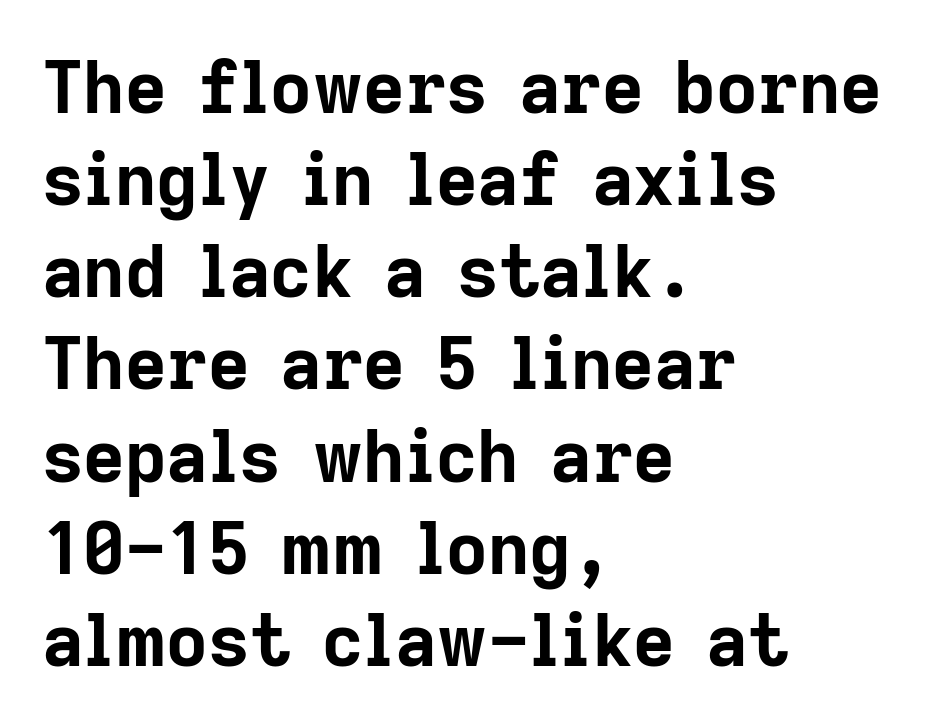
The image shows 72 px bold sans-serif type, upright; set left-aligned, normal line spacing (1.28x), normal letter spacing, not underlined; low stroke contrast and a medium x-height.
